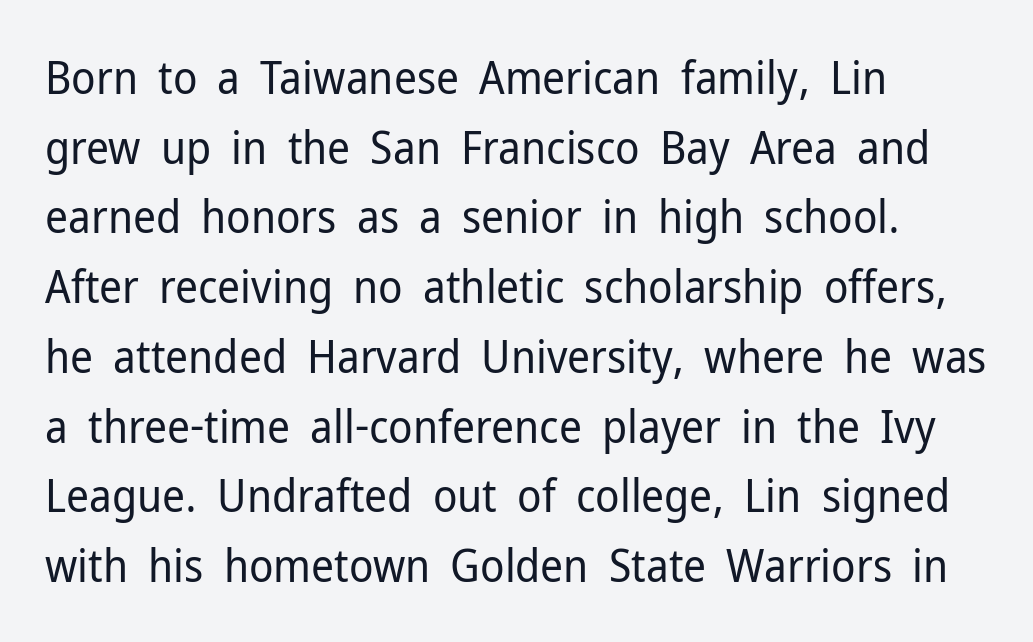
{"serif": "no", "italic": "no", "bold": "no", "weight": "regular", "width": "normal", "stroke_contrast": "low", "x_height": "medium", "monospaced": "no", "underline": "no", "align": "left", "line_spacing": "normal", "line_spacing_ratio": 1.55, "letter_spacing": "normal", "letter_spacing_em": 0.0, "glyph_px": 45}
